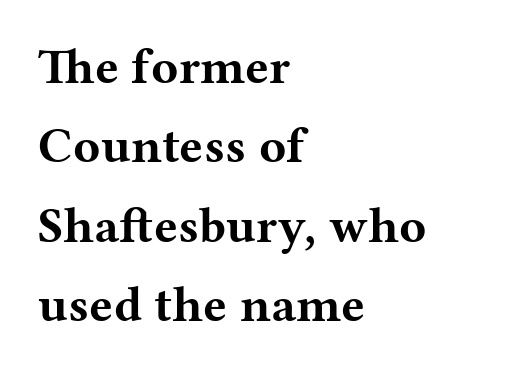
Tall strokes in this sample are plumb rather than angled. The specimen omits any rule beneath the text block's lines. Letterform terminals end in serifs throughout the passage. Character widths vary here, with narrow letters taking less room than wide ones. Which margin do the lines hug? The left one — the right edge is uneven.
